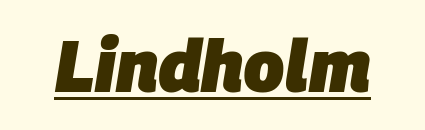
The image shows 73 px heavy type, italic (leaning right); set normal letter spacing, underlined; low stroke contrast and a large x-height.
